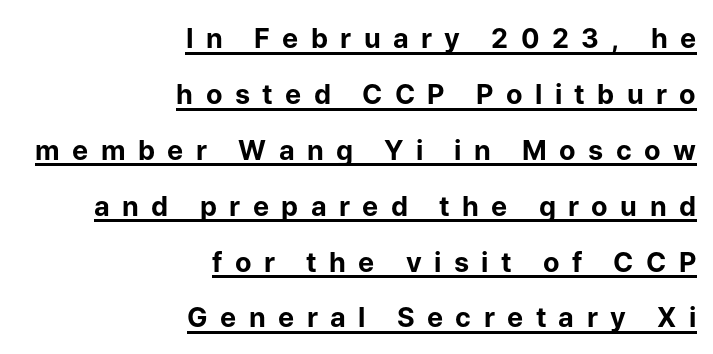
{"italic": "no", "bold": "yes", "underline": "yes", "align": "right", "line_spacing": "loose", "line_spacing_ratio": 2.07, "letter_spacing": "wide", "letter_spacing_em": 0.46, "glyph_px": 27}
